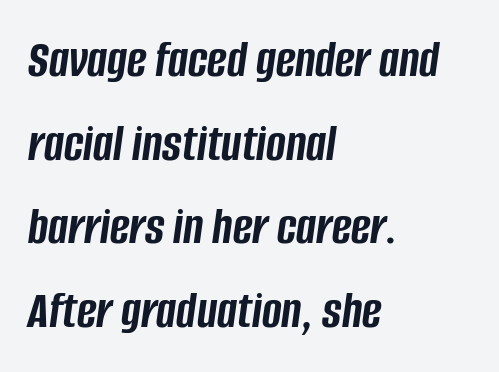
Q: Is the text bold? A: Yes.
Q: Is the text italic (slanted)? A: Yes, it leans right by about 8 degrees.
Q: Is the text underlined? A: No.
Q: How is the paragraph aligned? A: Left-aligned.
Q: Is the spacing between letters normal or unusually wide? A: Normal.
Q: Is the spacing between lines tight, normal or loose? A: Normal.
Q: Width (condensed, normal, or wide)? A: Condensed.
Q: Stroke contrast? A: Low.
Q: x-height? A: Large.
Q: Monospaced? A: No.
